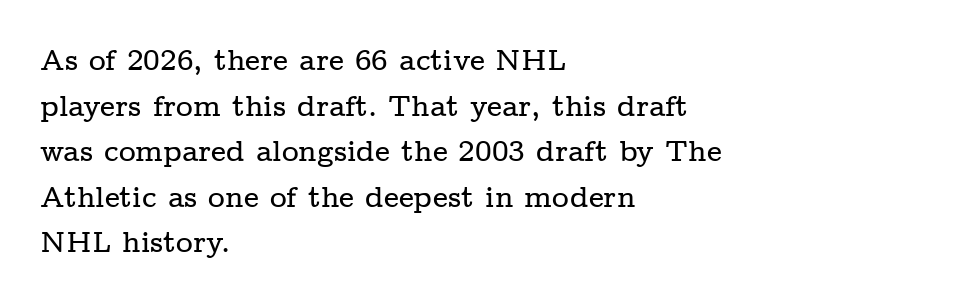
Characters follow at the spacing the type designer built in. Proportional: the letters do not fall into vertical columns. Examine the stroke ends and you'll spot serifs. Upright lettering throughout. Where is the straight margin? On the left. The block of text has a typical density, with ordinary space between rows.
